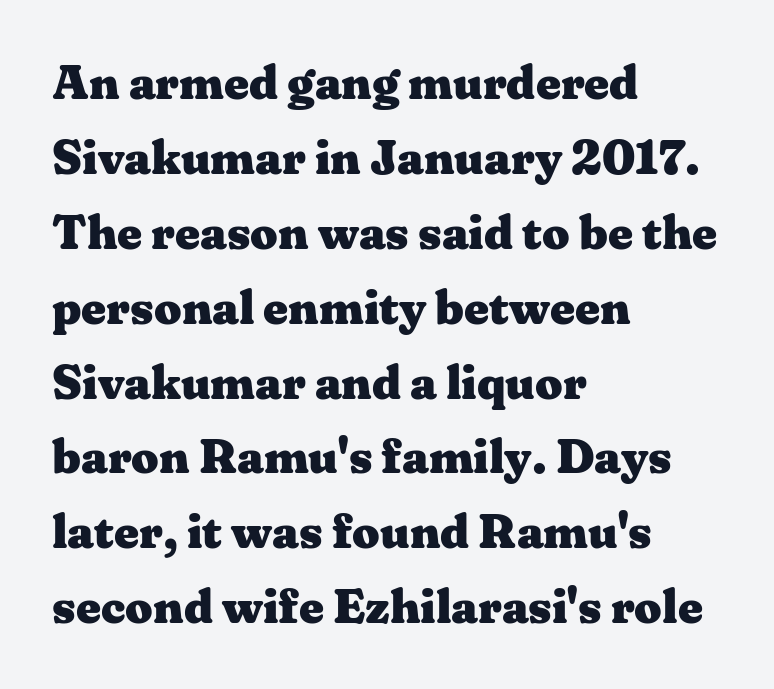
Words float on clear page, feet unadorned. Does the lettering tilt? It doesn't — this is upright. Honestly, the letter spacing is just normal — you wouldn't notice it. Set as a true bold cut, around the 700 mark.
